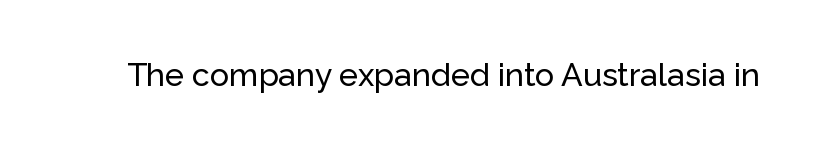
The image shows 32 px sans-serif type, upright; set normal letter spacing, not underlined; low stroke contrast and a medium x-height.
